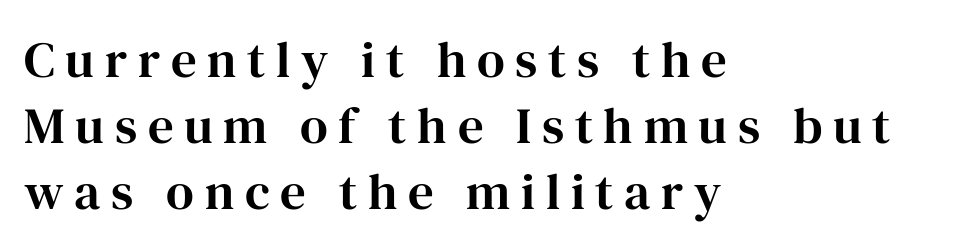
{"serif": "yes", "italic": "no", "width": "normal", "stroke_contrast": "high", "x_height": "medium", "monospaced": "no", "underline": "no", "align": "left", "line_spacing": "normal", "line_spacing_ratio": 1.29, "letter_spacing": "wide", "letter_spacing_em": 0.21, "glyph_px": 51}
